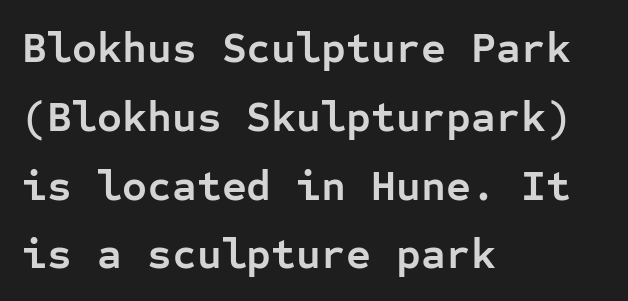
Spacing verdict: monospaced, one width for all characters. There is no visible air inserted between adjacent glyphs. Nope, not italic — everything's standing straight. Horizontal alignment here is leftward, the default for most running prose.
